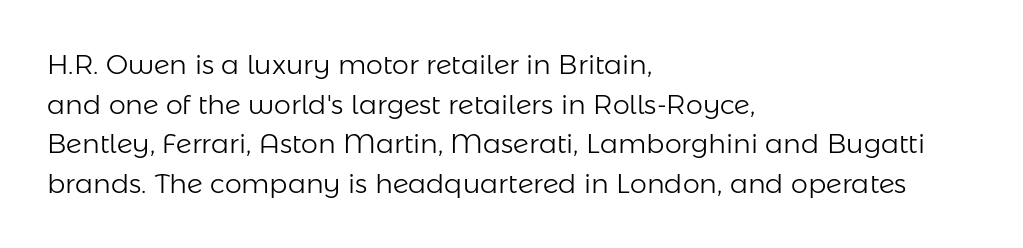
Notice how descenders clear the ascenders below comfortably — that's standard leading. Inter-character spacing is left at the font's built-in metrics. Bare-footed words on every line. The strokes are not fattened; the text isn't bold. A student would call this left alignment; a typographer would say flush left, rag right.
